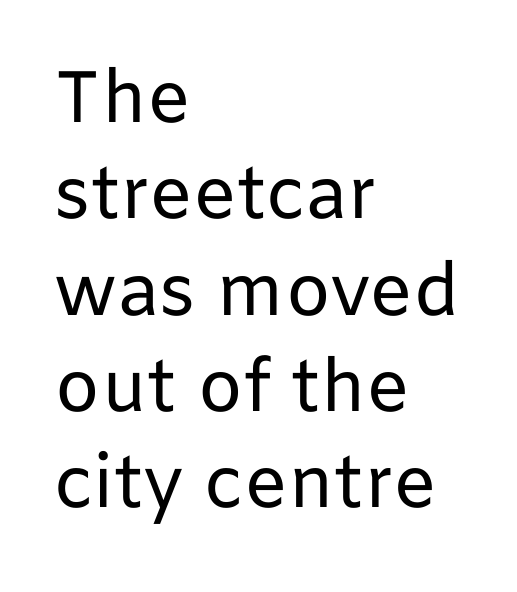
Q: Is the text bold? A: No.
Q: Is the text italic (slanted)? A: No, it is upright.
Q: Is the typeface a serif or a sans-serif typeface? A: Sans-serif.
Q: Is the text underlined? A: No.
Q: How is the paragraph aligned? A: Left-aligned.
Q: Is the spacing between letters normal or unusually wide? A: Normal.
Q: Is the spacing between lines tight, normal or loose? A: Normal.
Q: Width (condensed, normal, or wide)? A: Normal.
Q: Stroke contrast? A: Low.
Q: x-height? A: Medium.
Q: Monospaced? A: No.
